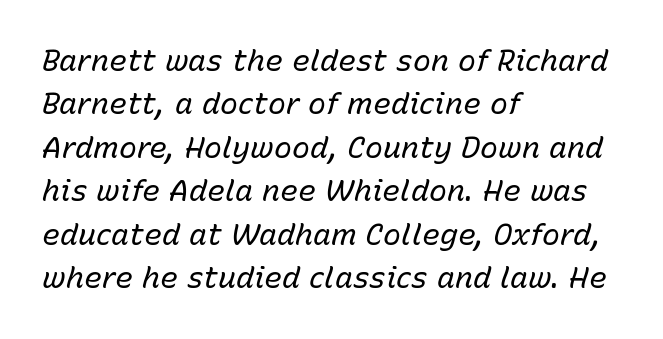
The image shows 30 px regular-weight type, italic (leaning right); set left-aligned, normal line spacing (1.45x), normal letter spacing, not underlined; low stroke contrast and a medium x-height.
